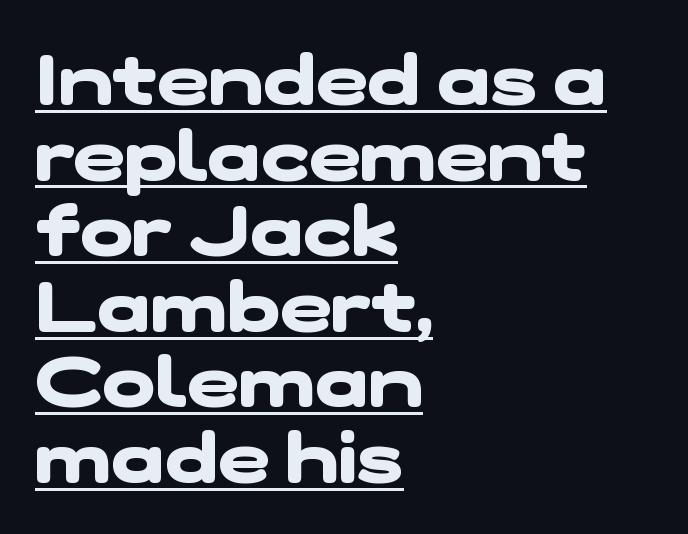
{"serif": "no", "bold": "yes", "weight": "heavy", "width": "wide", "stroke_contrast": "low", "x_height": "medium", "monospaced": "no", "underline": "yes", "align": "left", "line_spacing": "tight", "line_spacing_ratio": 1.08, "letter_spacing": "normal", "letter_spacing_em": 0.0, "glyph_px": 70}
